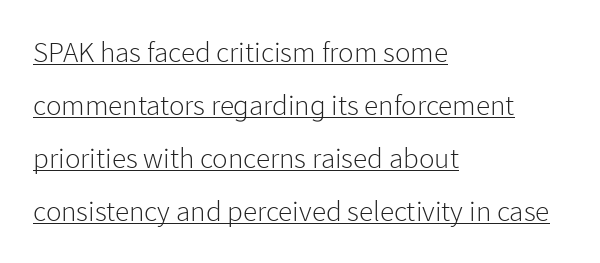
The image shows 29 px light sans-serif type, upright; set left-aligned, line spacing 1.83x, normal letter spacing, underlined; low stroke contrast and a medium x-height.
